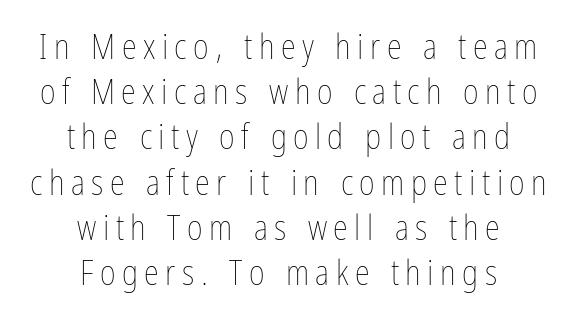
Q: Is the text bold? A: No.
Q: Is the text italic (slanted)? A: No, it is upright.
Q: Is the text underlined? A: No.
Q: How is the paragraph aligned? A: Centered.
Q: Is the spacing between lines tight, normal or loose? A: Normal.
Q: Width (condensed, normal, or wide)? A: Condensed.
Q: Stroke contrast? A: Low.
Q: x-height? A: Medium.
Q: Monospaced? A: No.
